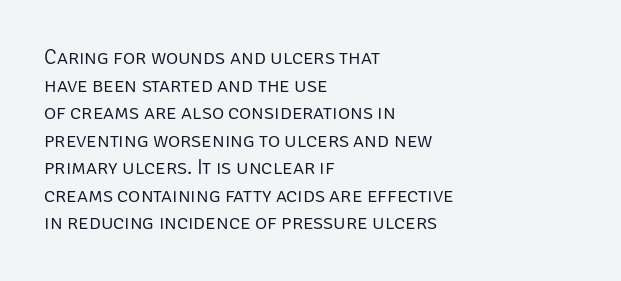
The image shows 21 px text type, upright; set left-aligned, normal line spacing (1.31x), normal letter spacing, not underlined.
